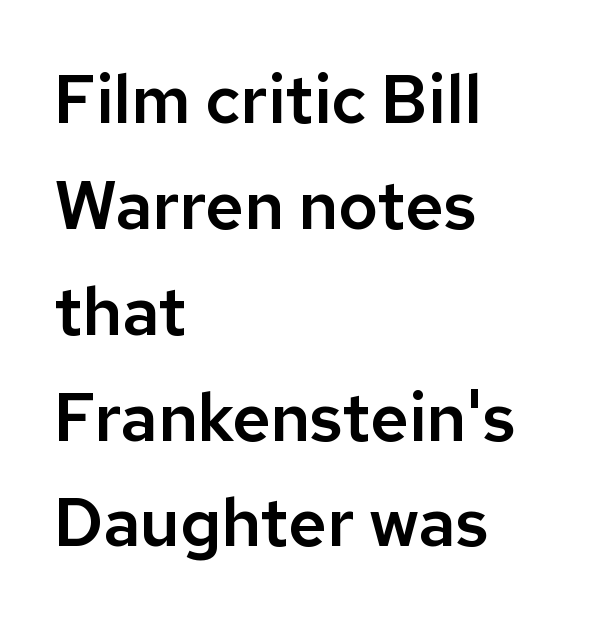
The image shows 67 px sans-serif type, upright; set left-aligned, normal line spacing (1.58x), normal letter spacing, not underlined; low stroke contrast and a medium x-height.
